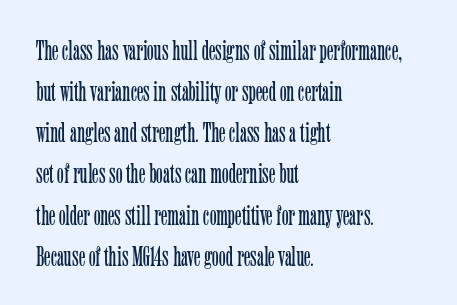
Caption: standard tracking, unaltered. Think of a printed novel: that variable character pitch is what you see here. Quick note: interline space is typical. Weight: not bold — regular or lighter. In terms of posture, this sample is upright. Has an underline been added? It has not.
